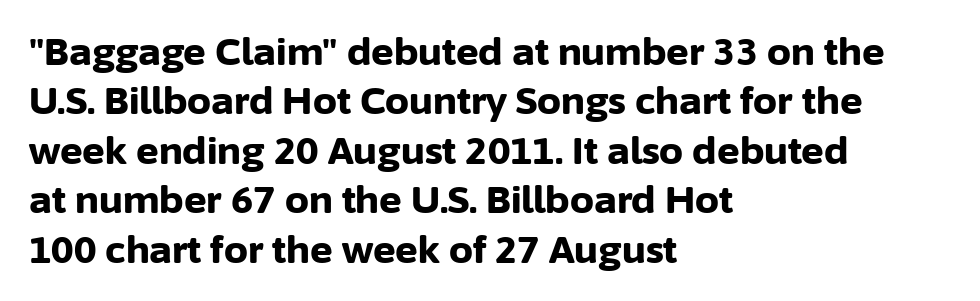
Here the glyphs are tracked normally, forming tight word shapes. What weight is shown? A full bold with thick strokes. Does the leading feel generous? No, just average. The compositor pushed each line to the left boundary.
